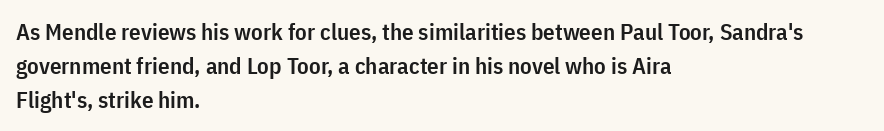
Upright lettering throughout. Reading down the block, your eye returns to a fixed left position each line. Strokes here are thickened, but only to semibold level. Evenly set lines give the paragraph a standard silhouette. Standard letterfit; no display-style spreading of the glyphs. Clear beneath every line of the passage.
